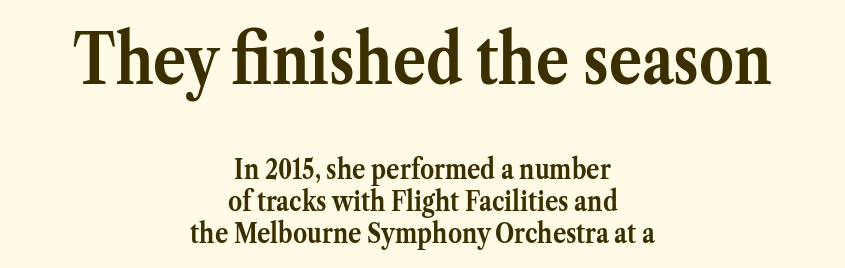
{"serif": "yes", "italic": "no", "bold": "yes", "weight": "semibold", "width": "normal", "stroke_contrast": "medium", "x_height": "medium", "monospaced": "no", "underline": "no", "align": "center", "line_spacing": "tight", "line_spacing_ratio": 1.14, "letter_spacing": "normal", "letter_spacing_em": 0.0, "larger_block": "first", "size_ratio": 2.46, "glyph_px": 69}
